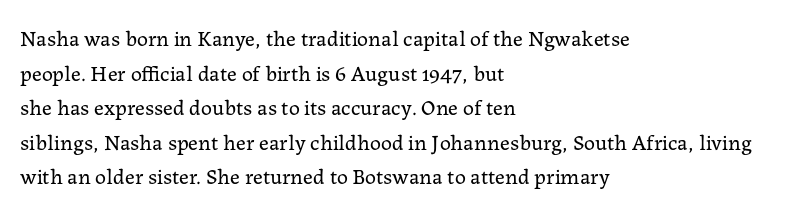
Which margin do the lines hug? The left one — the right edge is uneven. This is roman type, the default non-slanted kind. Summary of vertical rhythm: regular, with standard interline spacing. These glyphs show unthickened strokes, regular width or finer. The rendering keeps characters at their native spacing. The gap between lines stays unmarked.
